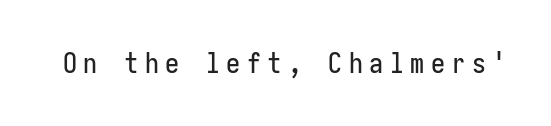
{"serif": "no", "italic": "no", "width": "condensed", "stroke_contrast": "low", "x_height": "medium", "underline": "no", "letter_spacing": "wide", "letter_spacing_em": 0.23, "glyph_px": 28}
